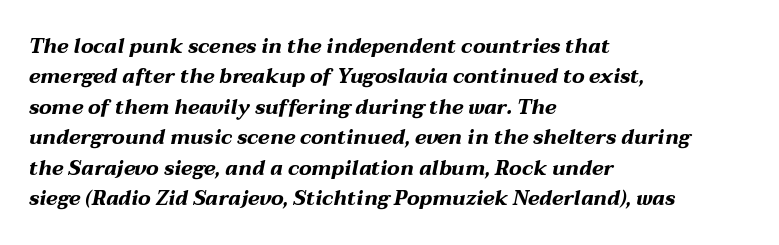
Nobody touched the tracking dial on this one. The passage shown stacks its lines at a standard gap. Style check: oblique. These words are printed bold, with thick strokes throughout. The paragraph shown leans on its left margin.
